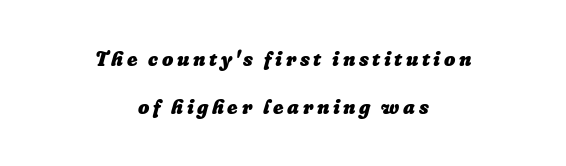
Q: Is the text bold? A: Yes.
Q: Is the text italic (slanted)? A: Yes, it leans right by about 16 degrees.
Q: Is the text underlined? A: No.
Q: How is the paragraph aligned? A: Centered.
Q: Is the spacing between lines tight, normal or loose? A: Loose.
